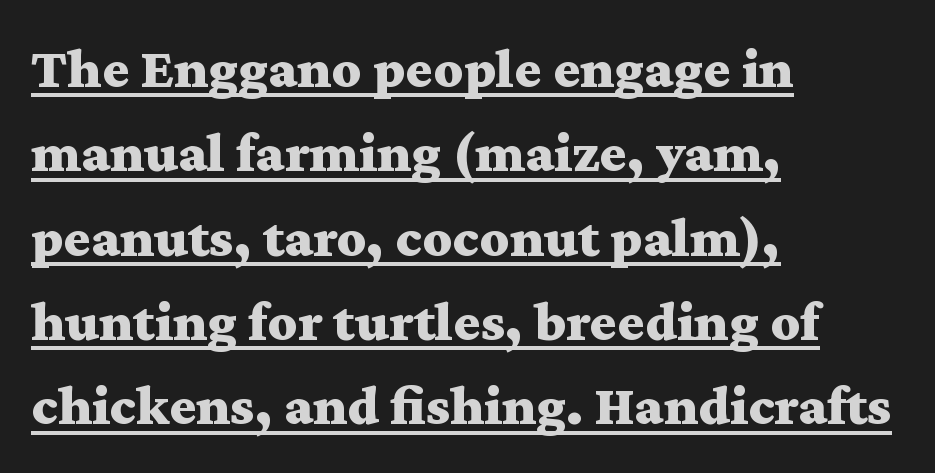
Q: Is the text bold? A: Yes.
Q: Is the text italic (slanted)? A: No, it is upright.
Q: Is the typeface a serif or a sans-serif typeface? A: Serif.
Q: Is the text underlined? A: Yes.
Q: How is the paragraph aligned? A: Left-aligned.
Q: Is the spacing between letters normal or unusually wide? A: Normal.
Q: Is the spacing between lines tight, normal or loose? A: Normal.
Q: Width (condensed, normal, or wide)? A: Wide.
Q: Stroke contrast? A: Medium.
Q: x-height? A: Medium.
Q: Monospaced? A: No.
